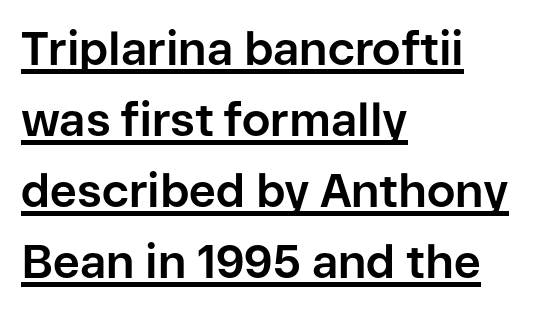
The image shows 46 px bold sans-serif type, upright; set left-aligned, normal line spacing (1.54x), normal letter spacing, underlined; low stroke contrast and a medium x-height.
